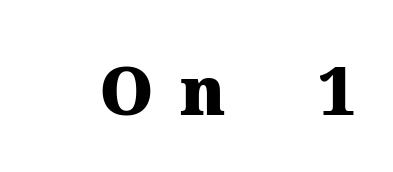
The image shows 67 px heavy serif type, upright; set unusually wide letter spacing (+0.39 em), not underlined; medium stroke contrast and a medium x-height.
